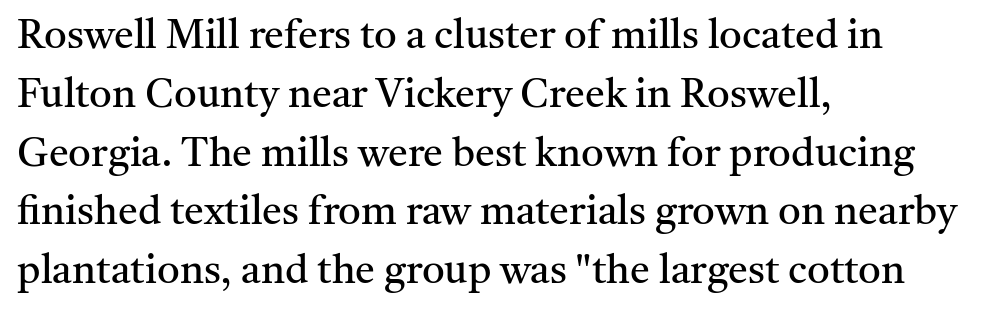
The image shows 40 px regular-weight serif type, upright; set left-aligned, normal line spacing (1.47x), normal letter spacing, not underlined; medium stroke contrast and a medium x-height.
